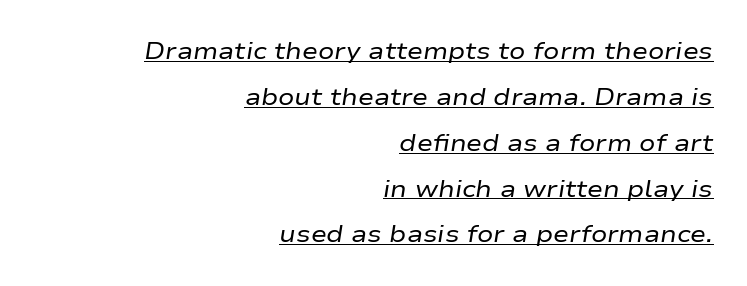
Spacing between characters is what you'd get straight out of the box. Interline gaps are noticeably wide in this sample. The face looks like a standard text weight, possibly lighter. Does the lettering tilt? It does — this is italic.
